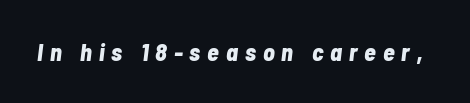
The image shows 24 px bold type, italic (leaning right); set unusually wide letter spacing (+0.29 em), not underlined.
